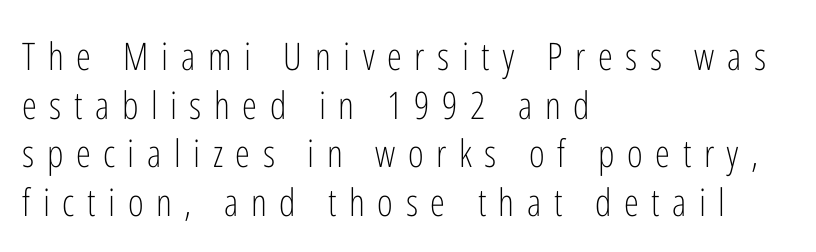
Leading: standard. This sample uses an upright cut, with every glyph sitting square on the baseline. Caption: face not bold, strokes unweighted. Unmarked baselines from the first word to the last. Notice how the passage keeps a crisp vertical edge on the left only.
